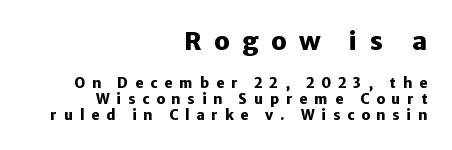
The image shows 25 px bold type, upright; set right-aligned, line spacing 1.16x, unusually wide letter spacing (+0.49 em), not underlined; the first (top) block is 1.79x larger.
